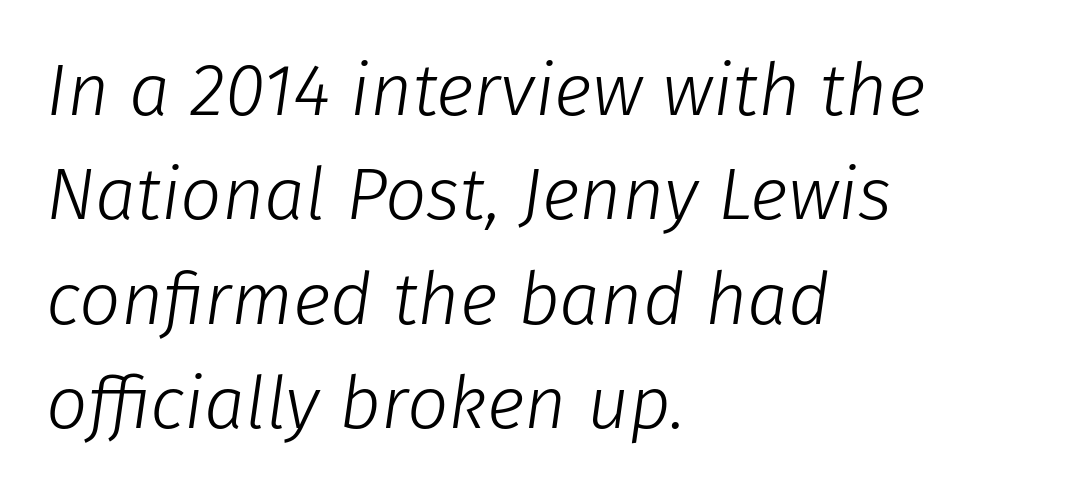
Q: Is the text bold? A: No.
Q: Is the text italic (slanted)? A: Yes, it leans right by about 8 degrees.
Q: Is the text underlined? A: No.
Q: How is the paragraph aligned? A: Left-aligned.
Q: Is the spacing between letters normal or unusually wide? A: Normal.
Q: Is the spacing between lines tight, normal or loose? A: Normal.
Q: Width (condensed, normal, or wide)? A: Normal.
Q: Stroke contrast? A: Low.
Q: x-height? A: Medium.
Q: Monospaced? A: No.
